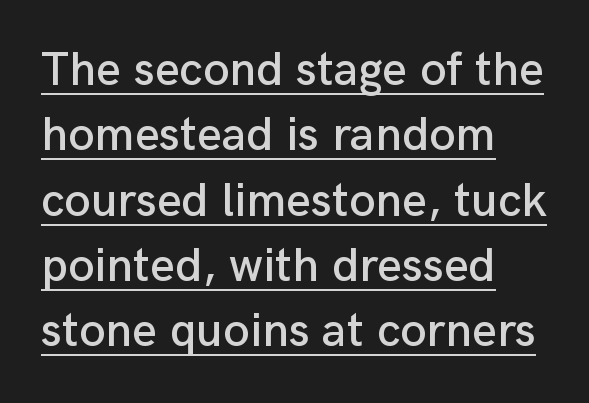
Words appear dense and cohesive because spacing is normal. I'd call this a sans setting — the letters go barefoot. The specimen includes a rule beneath the text block's lines. When letters stand straight like this, we call the style roman or upright.
